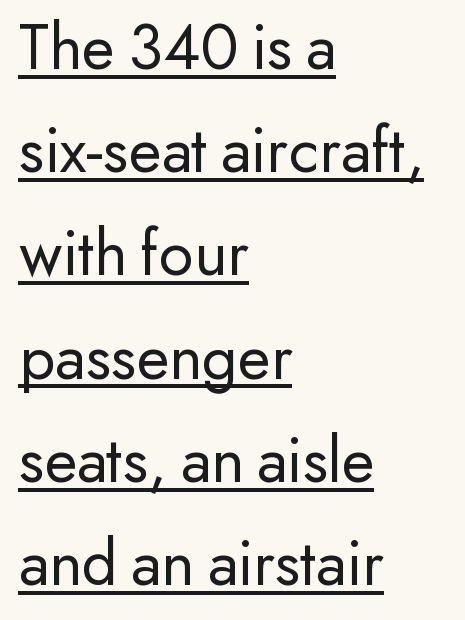
Q: Is the text bold? A: No.
Q: Is the text italic (slanted)? A: No, it is upright.
Q: Is the typeface a serif or a sans-serif typeface? A: Sans-serif.
Q: Is the text underlined? A: Yes.
Q: How is the paragraph aligned? A: Left-aligned.
Q: Is the spacing between letters normal or unusually wide? A: Normal.
Q: Is the spacing between lines tight, normal or loose? A: Normal.
Q: Width (condensed, normal, or wide)? A: Normal.
Q: Stroke contrast? A: Low.
Q: x-height? A: Small.
Q: Monospaced? A: No.
